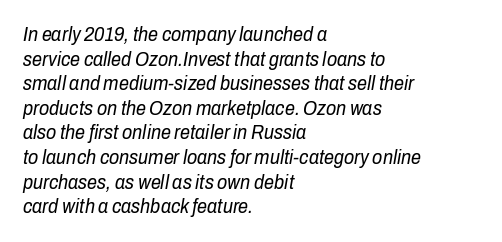
Q: Is the text bold? A: No.
Q: Is the text italic (slanted)? A: Yes, it leans right by about 10 degrees.
Q: Is the text underlined? A: No.
Q: How is the paragraph aligned? A: Left-aligned.
Q: Is the spacing between letters normal or unusually wide? A: Normal.
